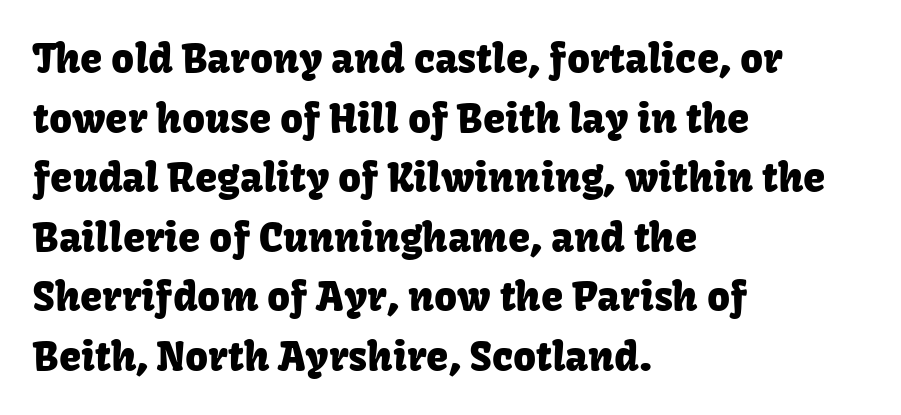
The image shows 40 px sans-serif type, upright; set left-aligned, normal line spacing (1.49x), normal letter spacing, not underlined; low stroke contrast and a medium x-height.
